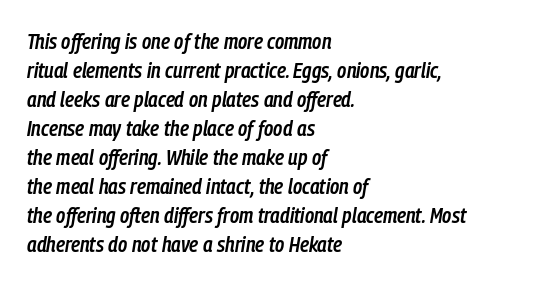
Style check: oblique. The setting favours the left margin, as ordinary paragraphs usually do. Its strokes are somewhat broadened, the hallmark of semibold type. The area under the type is left untouched. What stands out about the letter spacing? Nothing — it is the standard amount.
